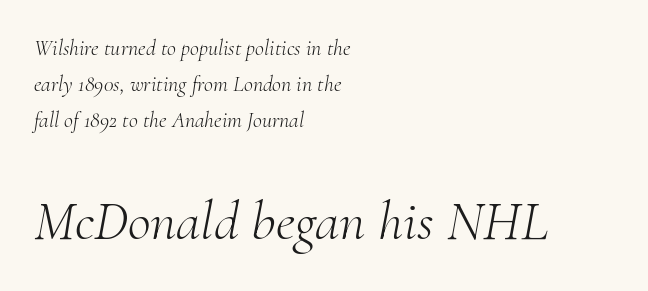
The image shows 56 px light serif type, italic (leaning right); set left-aligned, normal line spacing (1.64x), normal letter spacing, not underlined; the second (bottom) block is 2.55x larger; medium stroke contrast and a small x-height.
